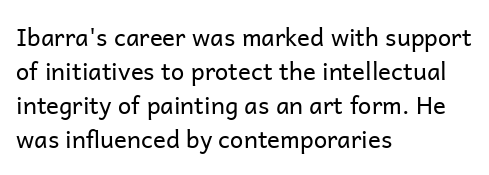
Q: Is the text bold? A: No.
Q: Is the text italic (slanted)? A: No, it is upright.
Q: Is the text underlined? A: No.
Q: How is the paragraph aligned? A: Left-aligned.
Q: Is the spacing between letters normal or unusually wide? A: Normal.
Q: Is the spacing between lines tight, normal or loose? A: Normal.
